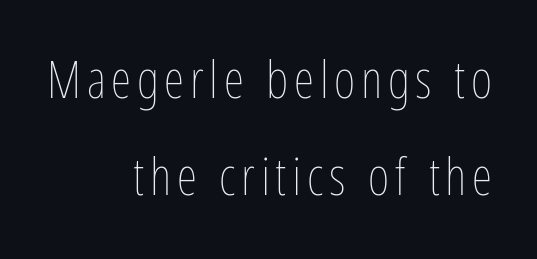
{"italic": "no", "bold": "no", "weight": "thin", "width": "condensed", "stroke_contrast": "low", "x_height": "medium", "monospaced": "no", "underline": "no", "align": "right", "line_spacing_ratio": 1.86, "glyph_px": 52}
